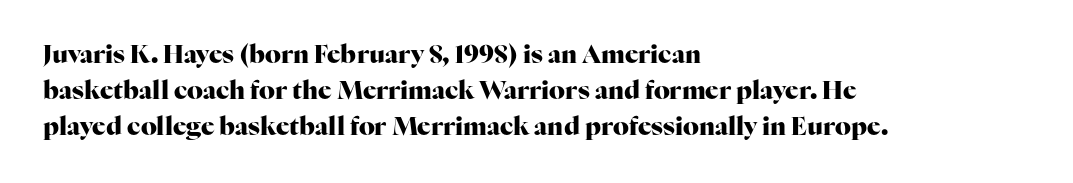
The image shows 25 px bold type, upright; set left-aligned, normal line spacing (1.44x), normal letter spacing, not underlined.
